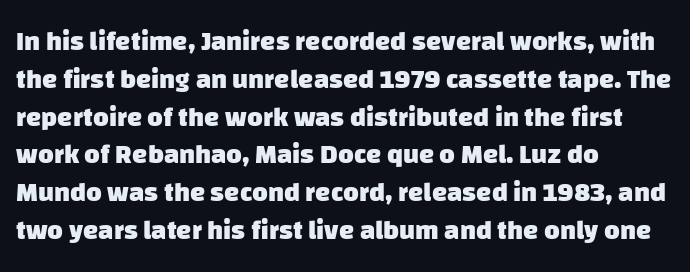
{"bold": "yes", "underline": "no", "align": "left", "line_spacing": "normal", "line_spacing_ratio": 1.4, "letter_spacing": "normal", "letter_spacing_em": 0.0, "glyph_px": 27}
